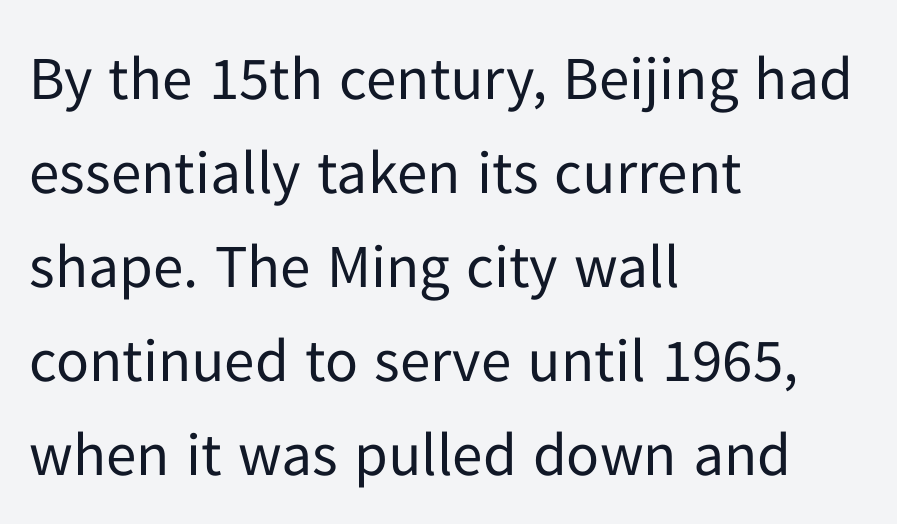
Q: Is the text bold? A: No.
Q: Is the text italic (slanted)? A: No, it is upright.
Q: Is the typeface a serif or a sans-serif typeface? A: Sans-serif.
Q: Is the text underlined? A: No.
Q: How is the paragraph aligned? A: Left-aligned.
Q: Is the spacing between letters normal or unusually wide? A: Normal.
Q: Is the spacing between lines tight, normal or loose? A: Normal.
Q: Width (condensed, normal, or wide)? A: Normal.
Q: Stroke contrast? A: Low.
Q: x-height? A: Medium.
Q: Monospaced? A: No.
